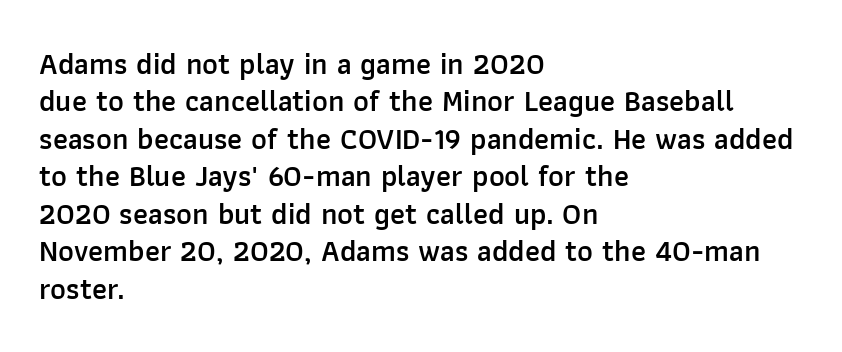
Q: Is the text bold? A: Semi-bold.
Q: Is the text italic (slanted)? A: No, it is upright.
Q: Is the typeface a serif or a sans-serif typeface? A: Sans-serif.
Q: Is the text underlined? A: No.
Q: How is the paragraph aligned? A: Left-aligned.
Q: Is the spacing between letters normal or unusually wide? A: Normal.
Q: Is the spacing between lines tight, normal or loose? A: Normal.
Q: Width (condensed, normal, or wide)? A: Normal.
Q: Stroke contrast? A: Low.
Q: x-height? A: Medium.
Q: Monospaced? A: No.
